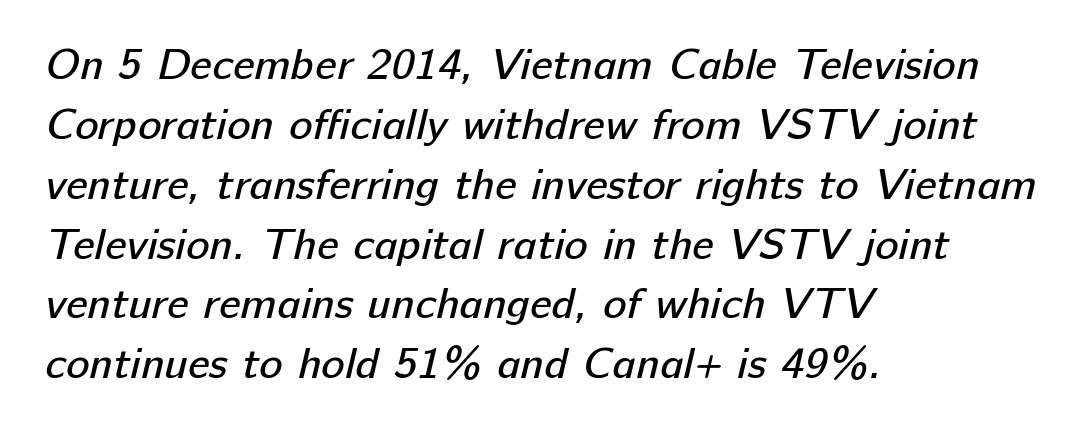
Q: Is the text bold? A: No.
Q: Is the typeface a serif or a sans-serif typeface? A: Sans-serif.
Q: Is the text underlined? A: No.
Q: How is the paragraph aligned? A: Left-aligned.
Q: Is the spacing between letters normal or unusually wide? A: Normal.
Q: Is the spacing between lines tight, normal or loose? A: Normal.
Q: Width (condensed, normal, or wide)? A: Normal.
Q: Stroke contrast? A: Low.
Q: x-height? A: Medium.
Q: Monospaced? A: No.
